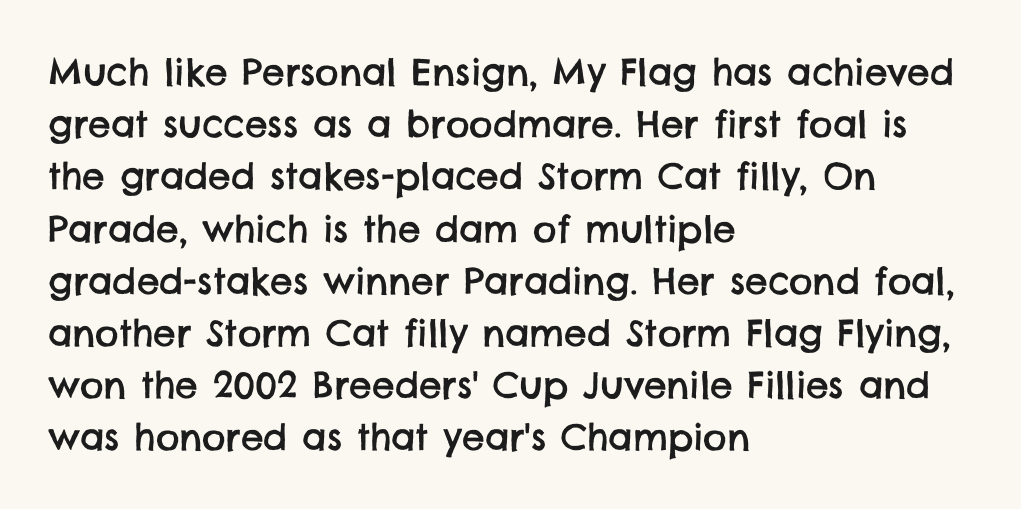
Q: Is the typeface a serif or a sans-serif typeface? A: Sans-serif.
Q: Is the text underlined? A: No.
Q: How is the paragraph aligned? A: Left-aligned.
Q: Is the spacing between letters normal or unusually wide? A: Normal.
Q: Is the spacing between lines tight, normal or loose? A: Normal.
Q: Width (condensed, normal, or wide)? A: Normal.
Q: Stroke contrast? A: Low.
Q: x-height? A: Large.
Q: Monospaced? A: No.
